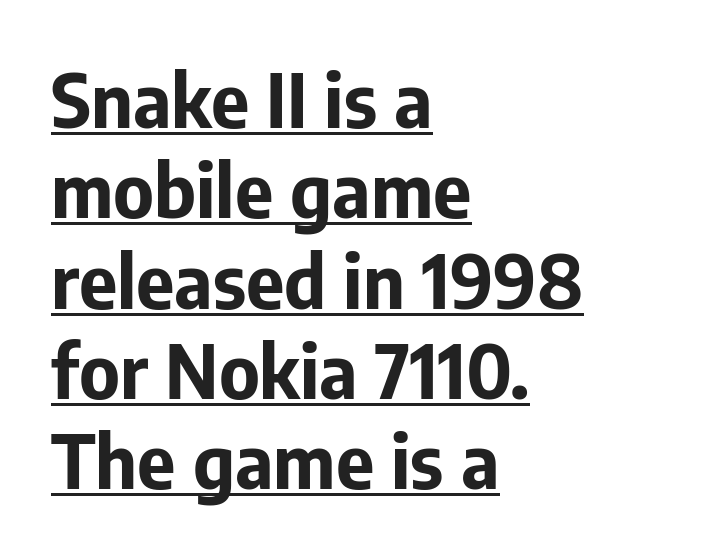
Left-aligned paragraph, ragged on the right. The letters are bold, with thick, heavy strokes. Here the designer chose a conventional face with non-uniform glyph widths. The rendering keeps characters at their native spacing.
